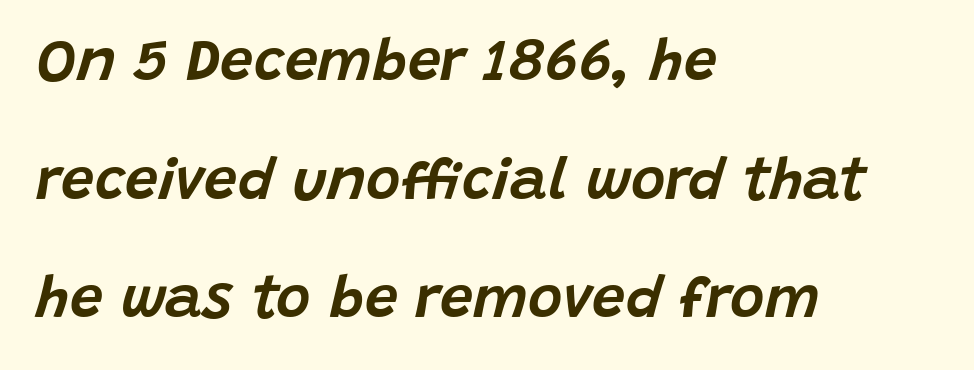
{"italic": "yes", "lean": "right", "slant_degrees": 15, "width": "normal", "stroke_contrast": "low", "x_height": "large", "monospaced": "no", "underline": "no", "align": "left", "line_spacing": "loose", "line_spacing_ratio": 2.01, "letter_spacing": "normal", "letter_spacing_em": 0.0, "glyph_px": 59}
